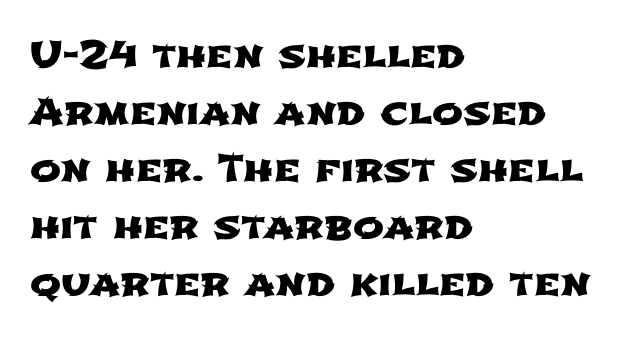
{"serif": "no", "width": "wide", "stroke_contrast": "low", "x_height": "medium", "monospaced": "no", "underline": "no", "align": "left", "line_spacing": "normal", "line_spacing_ratio": 1.54, "letter_spacing": "normal", "letter_spacing_em": 0.0, "glyph_px": 37}
